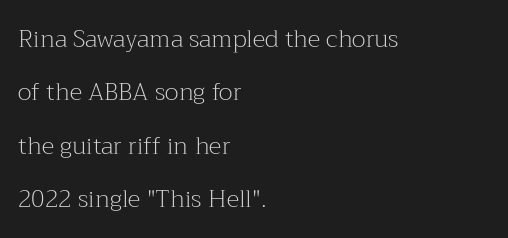
{"italic": "no", "bold": "no", "underline": "no", "align": "left", "line_spacing": "loose", "line_spacing_ratio": 2.22, "letter_spacing": "normal", "letter_spacing_em": 0.0, "glyph_px": 24}
